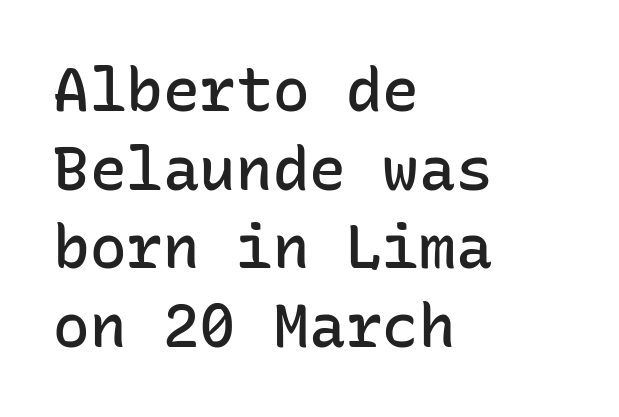
The rendering keeps characters at their native spacing. Think of a typewriter: that constant character pitch is what you see here. These lines were composed using upright roman letters. The lines in this sample share a left origin and differ only in where they stop. Is the type bold? Partly — it's a semibold, heavier than regular but not fully bold. Regular leading.
